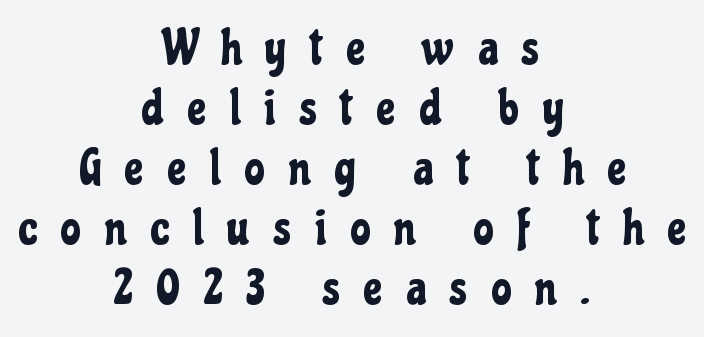
{"serif": "no", "italic": "no", "width": "condensed", "stroke_contrast": "low", "x_height": "medium", "monospaced": "no", "underline": "no", "align": "center", "line_spacing_ratio": 1.2, "letter_spacing": "wide", "letter_spacing_em": 0.48, "glyph_px": 50}
